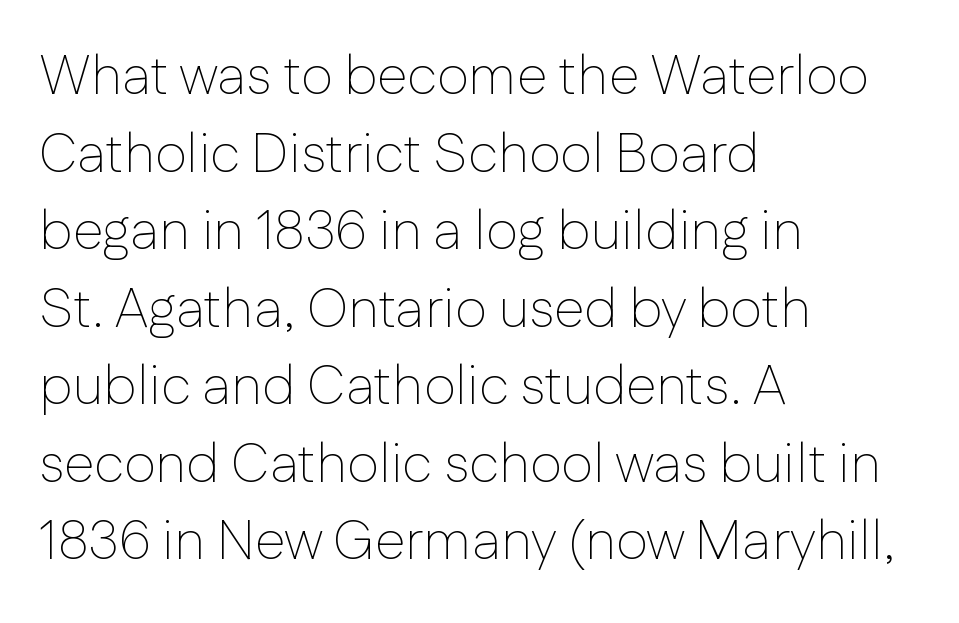
Q: Is the text bold? A: No.
Q: Is the text italic (slanted)? A: No, it is upright.
Q: Is the typeface a serif or a sans-serif typeface? A: Sans-serif.
Q: Is the text underlined? A: No.
Q: How is the paragraph aligned? A: Left-aligned.
Q: Is the spacing between letters normal or unusually wide? A: Normal.
Q: Is the spacing between lines tight, normal or loose? A: Normal.
Q: Width (condensed, normal, or wide)? A: Normal.
Q: Stroke contrast? A: Low.
Q: x-height? A: Medium.
Q: Monospaced? A: No.
